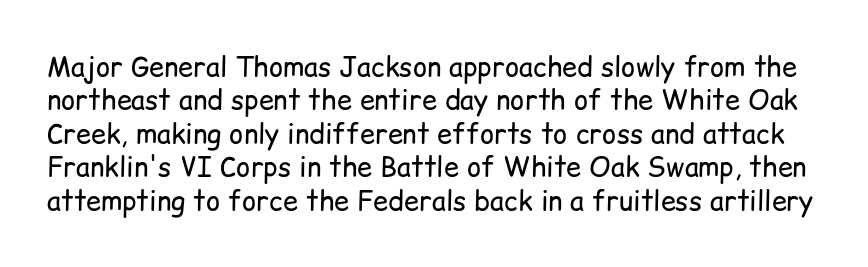
{"italic": "no", "bold": "no", "underline": "no", "line_spacing_ratio": 1.24, "letter_spacing": "normal", "letter_spacing_em": 0.0, "glyph_px": 27}
